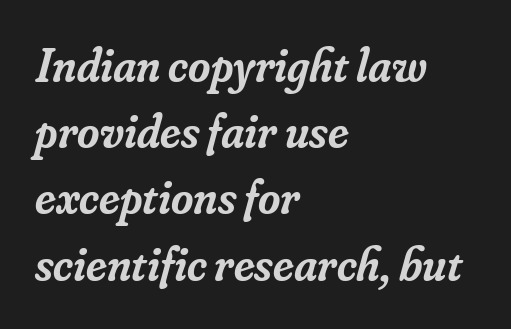
{"serif": "yes", "italic": "yes", "lean": "right", "slant_degrees": 16, "bold": "semi", "weight": "semibold", "width": "normal", "stroke_contrast": "low", "x_height": "small", "monospaced": "no", "underline": "no", "align": "left", "line_spacing": "normal", "line_spacing_ratio": 1.38, "letter_spacing": "normal", "letter_spacing_em": 0.0, "glyph_px": 48}
